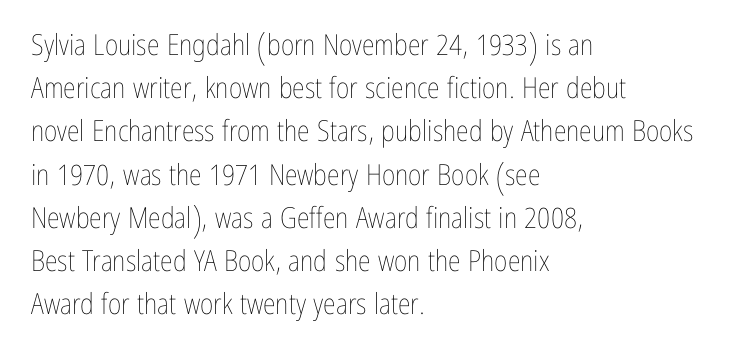
The image shows 29 px thin, condensed type, upright; set left-aligned, normal line spacing (1.49x), normal letter spacing, not underlined; low stroke contrast and a medium x-height.
